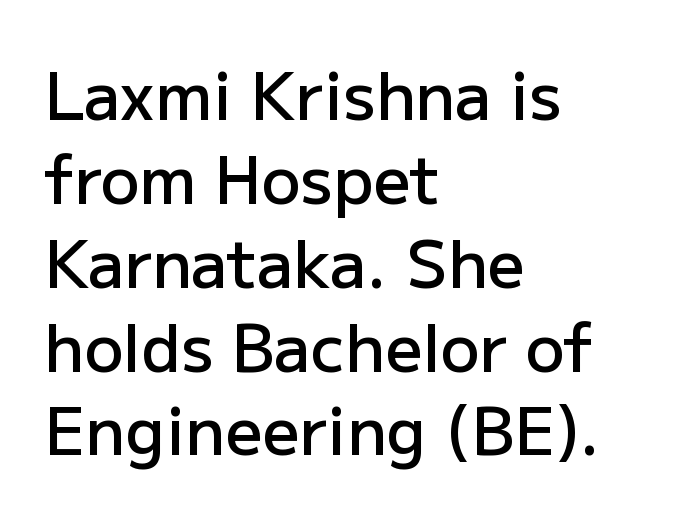
The image shows 65 px semibold sans-serif type, upright; set left-aligned, normal line spacing (1.29x), normal letter spacing, not underlined; low stroke contrast and a medium x-height.
